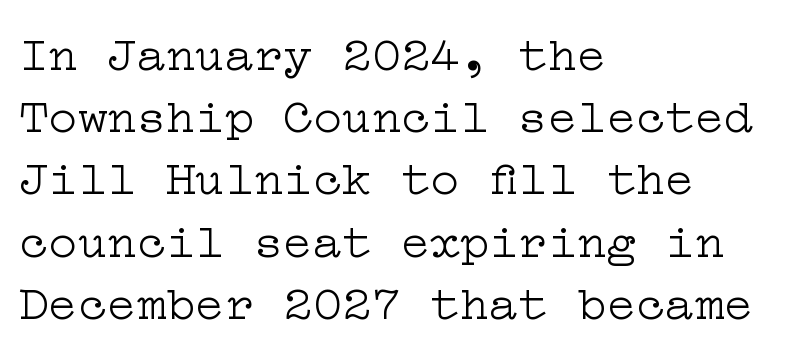
The image shows 49 px light, wide serif type, upright; set left-aligned, normal line spacing (1.27x), normal letter spacing, not underlined; low stroke contrast and a medium x-height.
